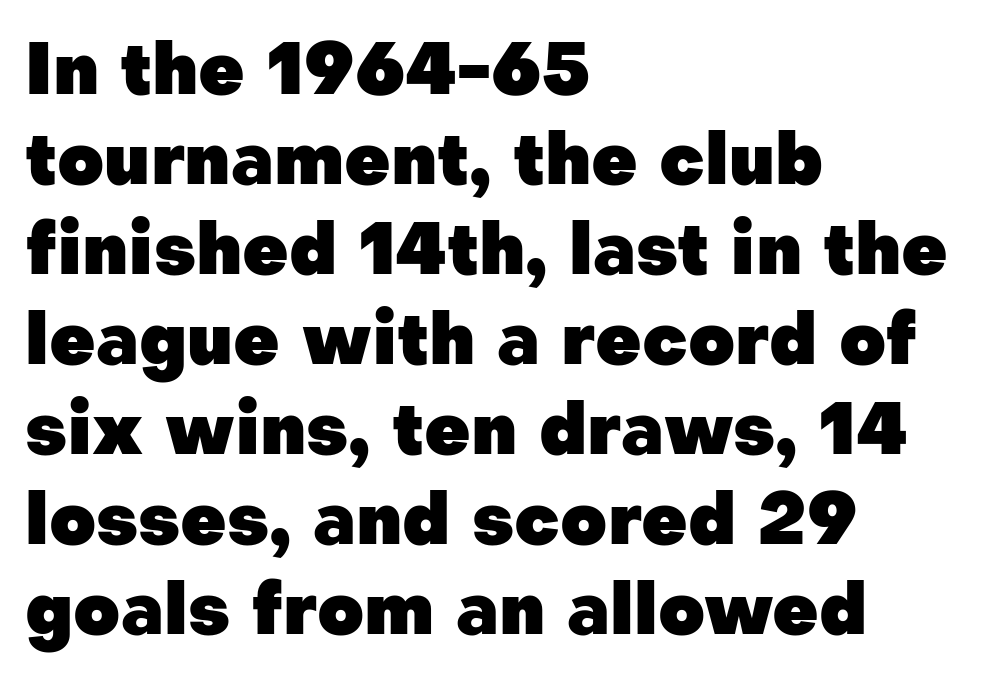
The image shows 72 px heavy sans-serif type, upright; set left-aligned, normal line spacing (1.25x), normal letter spacing, not underlined; low stroke contrast and a medium x-height.
